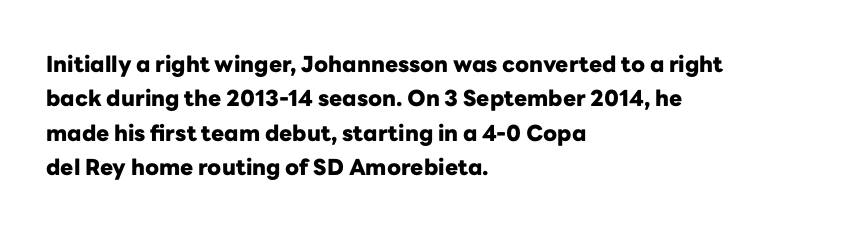
Upright lettering throughout. Just letters on the line, the space beneath them empty. The vertical gap from one line to the next is medium. Strong, thick strokes mark this as bold type. Short and long lines alike share a common starting point at left.
